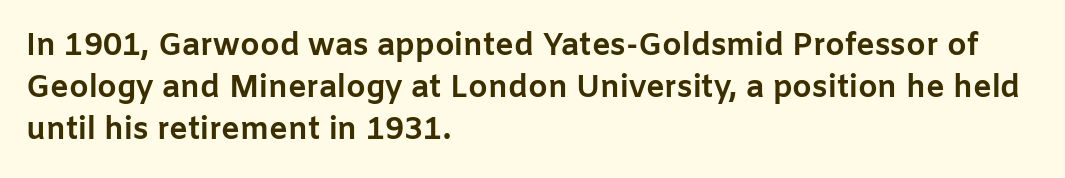
The area under the type is left untouched. Students, observe: this is what conventionally led text looks like. The letters advance in unequal steps, a hallmark of proportional type. Typesetter's note: full bold, strokes at maximum text heaviness. Nope, no serifs anywhere on these letters.
